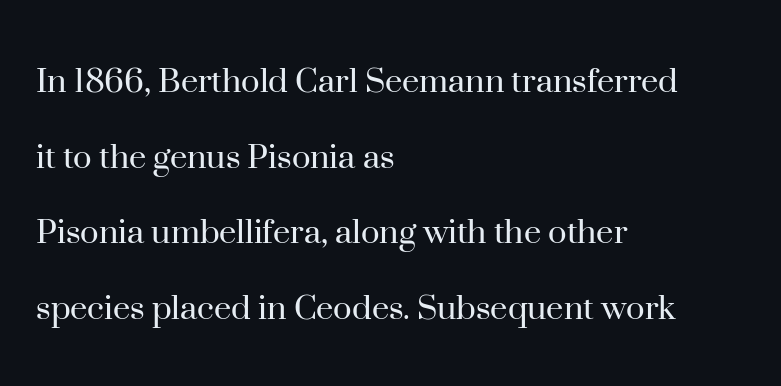
{"serif": "yes", "italic": "no", "bold": "no", "weight": "regular", "width": "normal", "stroke_contrast": "high", "x_height": "small", "monospaced": "no", "underline": "no", "align": "left", "line_spacing": "loose", "line_spacing_ratio": 1.94, "letter_spacing": "normal", "letter_spacing_em": 0.0, "glyph_px": 39}
